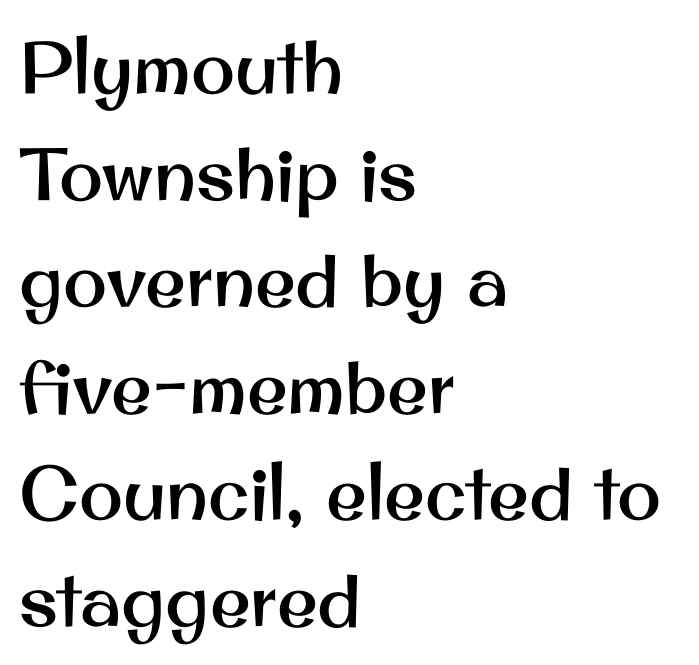
{"serif": "no", "italic": "no", "width": "normal", "stroke_contrast": "medium", "x_height": "small", "monospaced": "no", "underline": "no", "align": "left", "line_spacing": "normal", "line_spacing_ratio": 1.44, "letter_spacing": "normal", "letter_spacing_em": 0.0, "glyph_px": 74}
